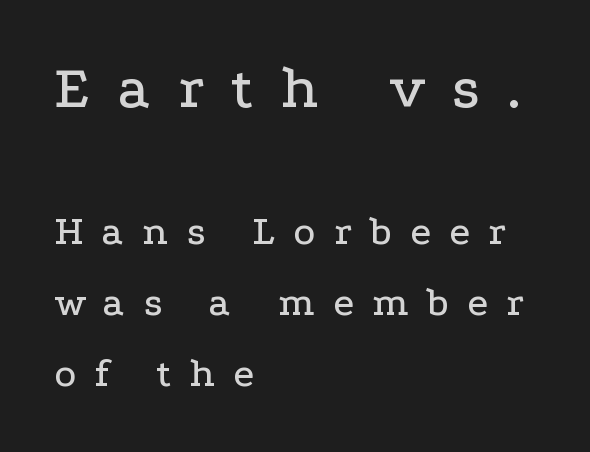
Q: Is the text italic (slanted)? A: No, it is upright.
Q: Is the typeface a serif or a sans-serif typeface? A: Serif.
Q: Is the text underlined? A: No.
Q: How is the paragraph aligned? A: Left-aligned.
Q: Is the spacing between letters normal or unusually wide? A: Unusually wide.
Q: Which block of text is set in a larger size, the first (top) or the second (bottom)? A: The first (top) one.
Q: Width (condensed, normal, or wide)? A: Wide.
Q: Stroke contrast? A: Low.
Q: x-height? A: Medium.
Q: Monospaced? A: No.
